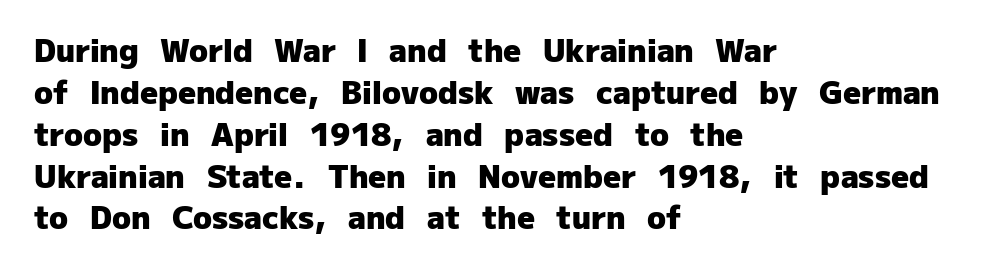
Evenly set lines give the paragraph a standard silhouette. Between one letter and the next there's only the usual sliver of space. The baseline area is clear. Typesetter's note: full bold, strokes at maximum text heaviness. Looks like regular typesetting: each glyph gets only the width it needs.
